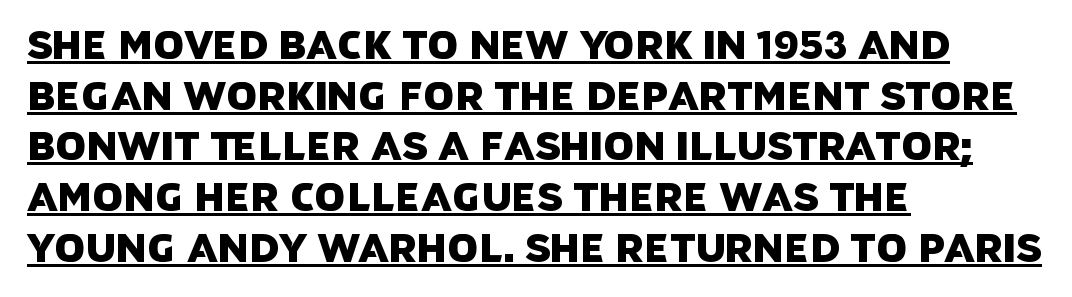
Each word holds together tightly as a unit, with standard inter-letter gaps. Horizontal alignment here is leftward, the default for most running prose. Character widths vary here, with narrow letters taking less room than wide ones. A continuous stroke trails under the words, as in a hyperlink.
